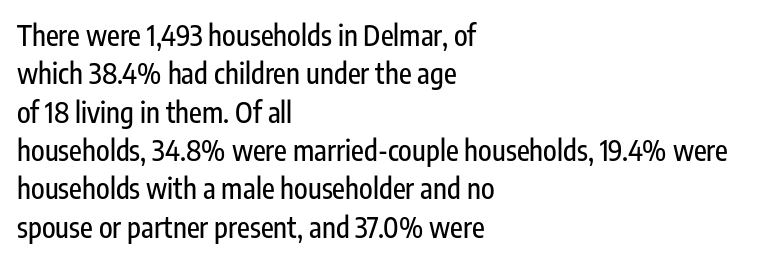
Nothing sits at the stroke ends, so this counts as sans-serif. These lines stack with their left ends in a neat column. Vertically, the passage feels balanced, rows spaced as you'd expect. Clear beneath every line of the passage. Spacing between characters is what you'd get straight out of the box. Ascenders rise straight up at ninety degrees.
